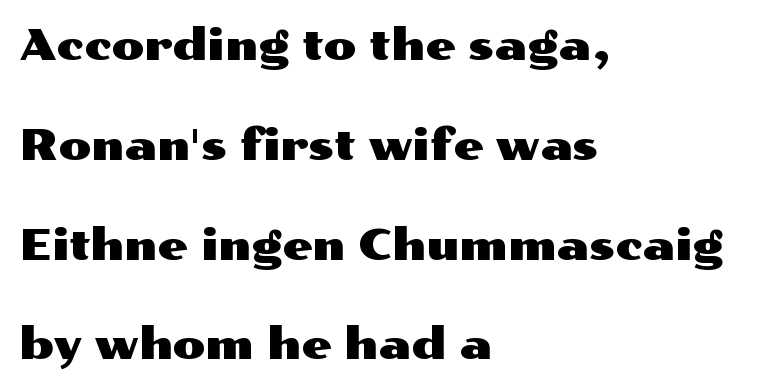
{"serif": "no", "italic": "no", "width": "wide", "stroke_contrast": "medium", "x_height": "medium", "monospaced": "no", "underline": "no", "align": "left", "line_spacing": "loose", "line_spacing_ratio": 2.32, "letter_spacing": "normal", "letter_spacing_em": 0.0, "glyph_px": 43}
